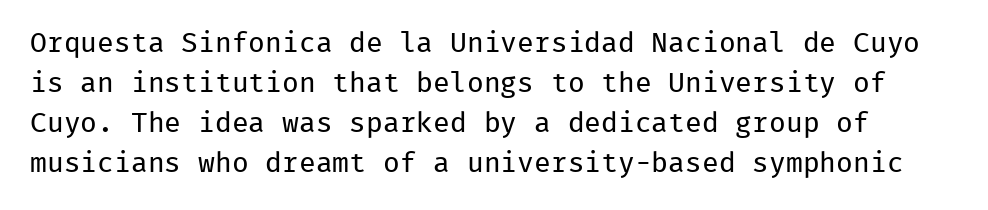
{"serif": "no", "italic": "no", "bold": "no", "weight": "regular", "width": "normal", "stroke_contrast": "low", "x_height": "medium", "monospaced": "yes", "underline": "no", "line_spacing": "normal", "line_spacing_ratio": 1.43, "letter_spacing": "normal", "letter_spacing_em": 0.0, "glyph_px": 28}
